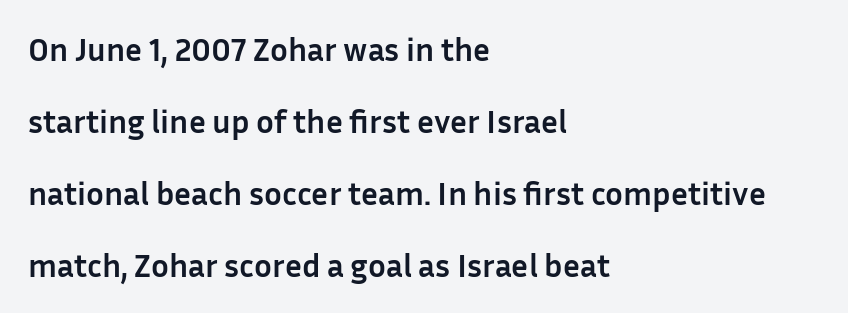
Rule under the text: the space is simply empty. Here the glyphs are tracked normally, forming tight word shapes. Ascenders rise straight up at ninety degrees. You could fit nearly another row in the gap between these rows. No feet cap the strokes, marking this as sans-serif type. Spacing verdict: proportional, widths tailored to each character.
